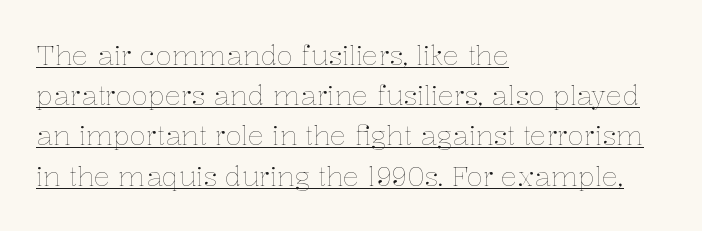
The image shows 27 px text type, upright; set left-aligned, normal line spacing (1.49x), normal letter spacing, underlined.
